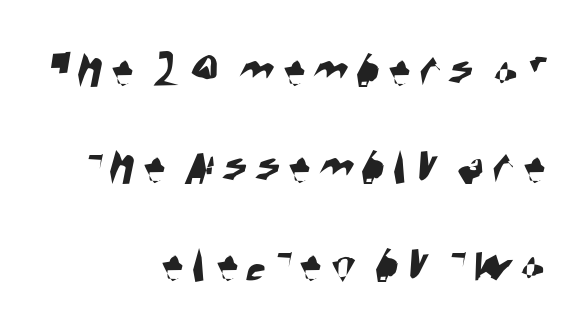
The rendering uses natural spacing where letterforms have individual widths. This rendering uses right alignment, leaving the left contour irregular. Unmarked baselines from the first word to the last. Nothing sits at the stroke ends, so this counts as sans-serif.
